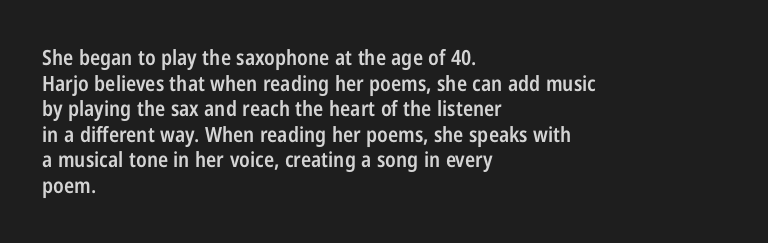
The image shows 21 px text type, upright; set left-aligned, line spacing 1.22x, normal letter spacing, not underlined.
